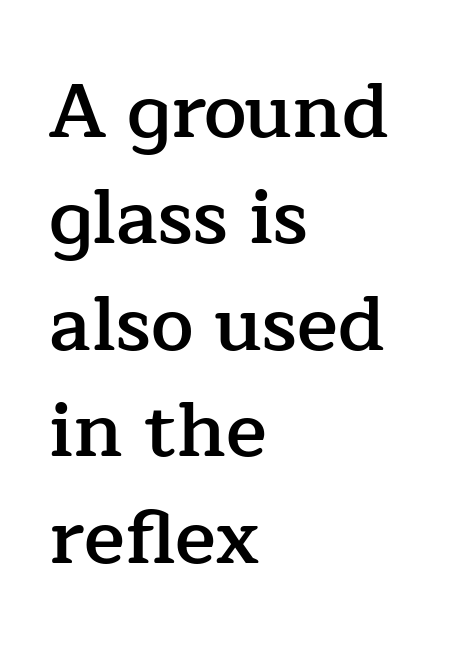
The image shows 76 px semibold serif type, upright; set left-aligned, normal line spacing (1.4x), normal letter spacing, not underlined; low stroke contrast and a medium x-height.
